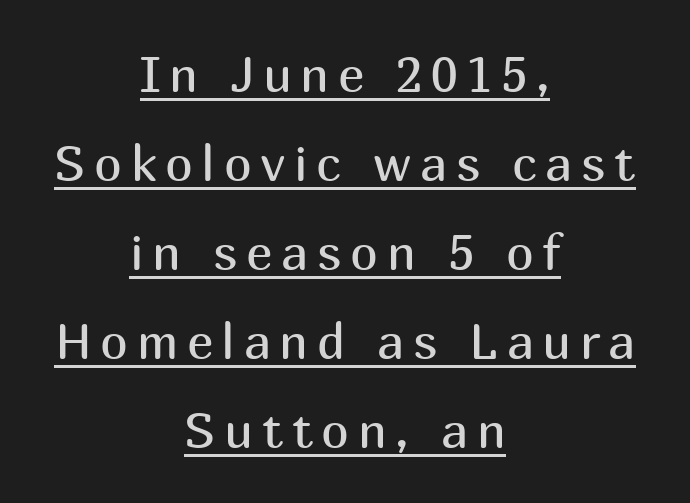
The image shows 50 px regular-weight sans-serif type, upright; set centered, line spacing 1.78x, underlined; medium stroke contrast and a medium x-height.
